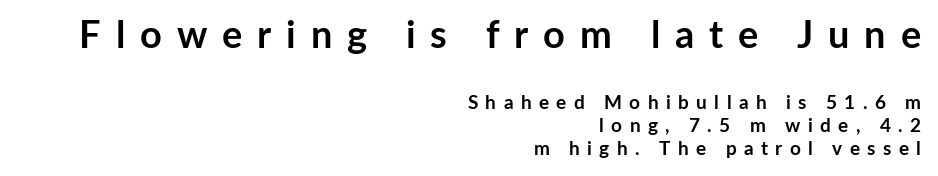
The image shows 38 px semibold sans-serif type, upright; set right-aligned, line spacing 1.2x, unusually wide letter spacing (+0.39 em), not underlined; the first (top) block is 2.0x larger; low stroke contrast and a medium x-height.
